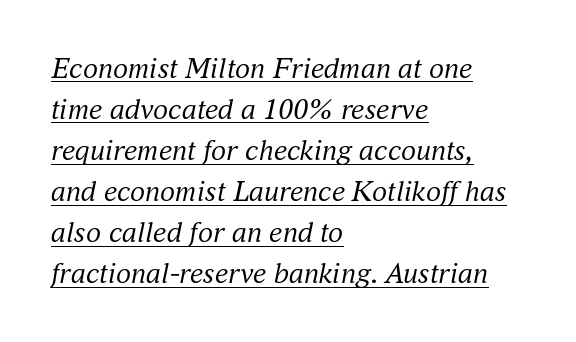
The image shows 30 px regular-weight serif type, italic (leaning right); set left-aligned, normal line spacing (1.37x), normal letter spacing, underlined; medium stroke contrast and a small x-height.
